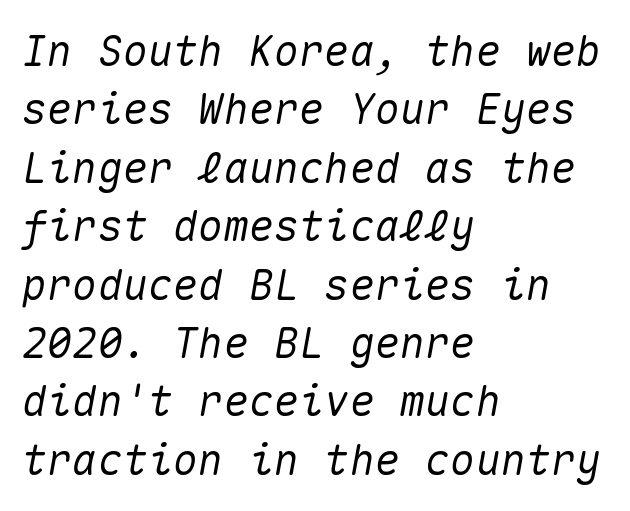
There's an unmistakable incline to the writing here. Between one letter and the next there's only the usual sliver of space. Caption: multi-line text, flush left, ragged right. What's the leading like? Ordinary, nothing unusual. Fixed-width glyphs throughout — classic coding-font behaviour. Unmarked baselines from the first word to the last.
